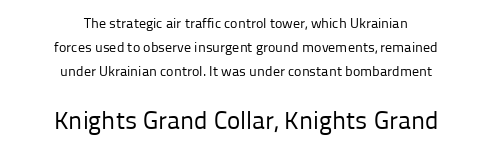
The image shows 25 px text type, upright; set centered, line spacing 1.73x, normal letter spacing, not underlined; the second (bottom) block is 1.79x larger.
